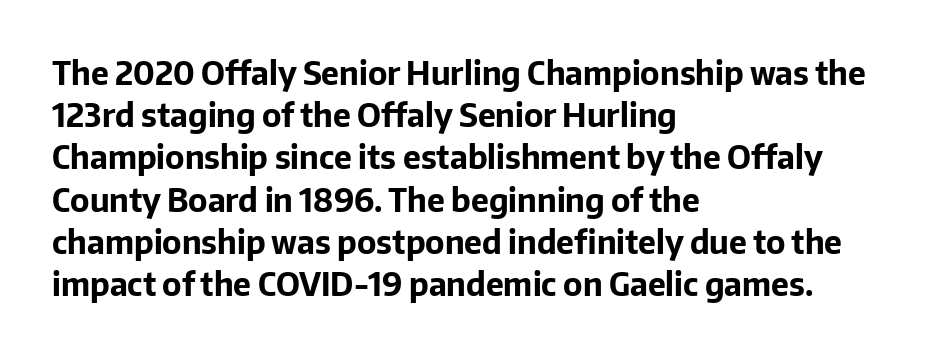
The image shows 32 px bold sans-serif type, upright; set left-aligned, normal line spacing (1.32x), normal letter spacing, not underlined; low stroke contrast and a medium x-height.
